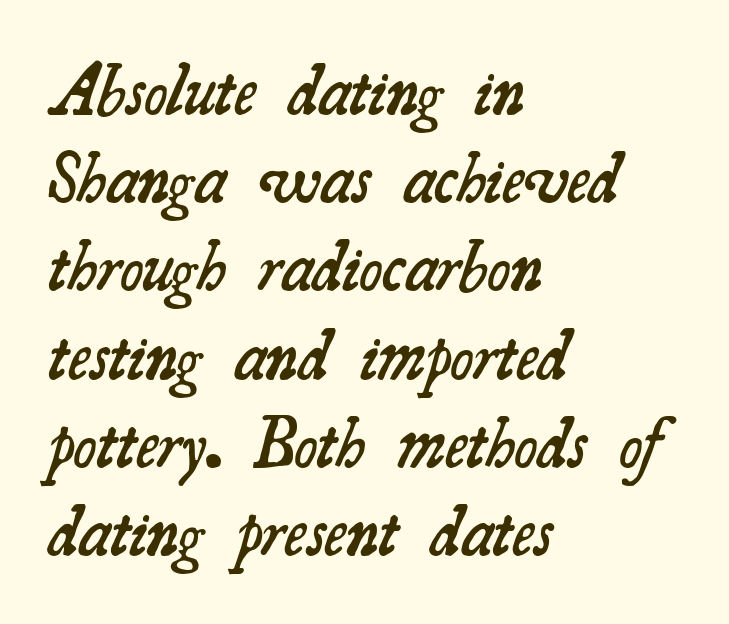
The image shows 70 px semibold serif type; set left-aligned, normal line spacing (1.26x), normal letter spacing, not underlined; medium stroke contrast and a small x-height.
